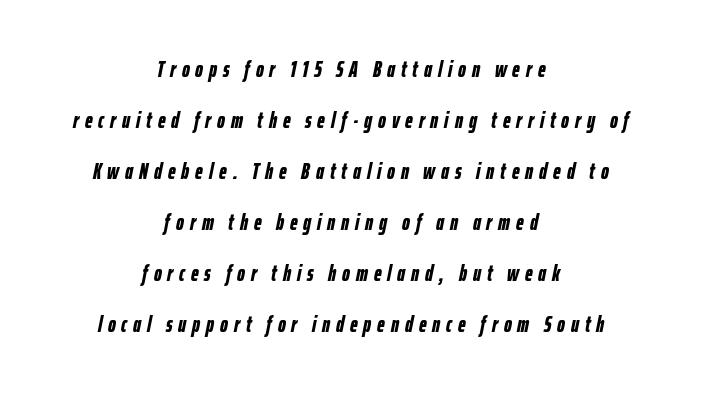
Q: Is the text bold? A: Yes.
Q: Is the text italic (slanted)? A: Yes, it leans right by about 12 degrees.
Q: Is the text underlined? A: No.
Q: How is the paragraph aligned? A: Centered.
Q: Is the spacing between letters normal or unusually wide? A: Unusually wide.
Q: Is the spacing between lines tight, normal or loose? A: Loose.
